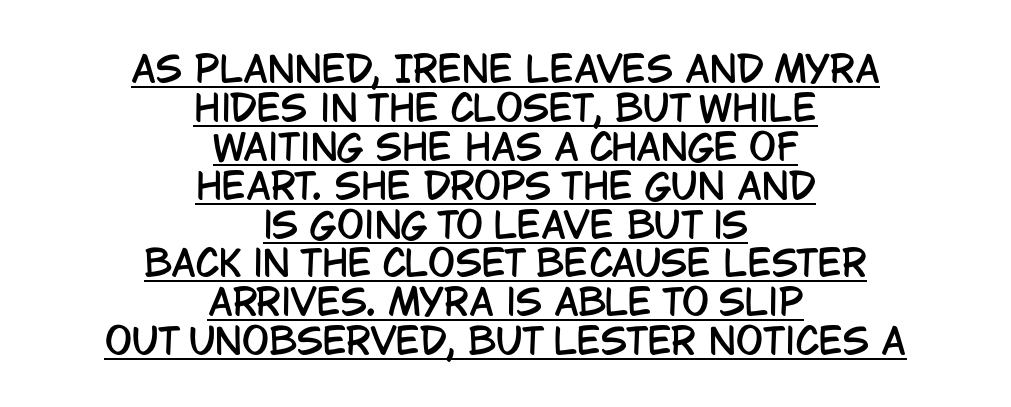
The image shows 36 px condensed sans-serif type, upright; set centered, tight line spacing (1.08x), normal letter spacing, underlined; low stroke contrast and a large x-height.
